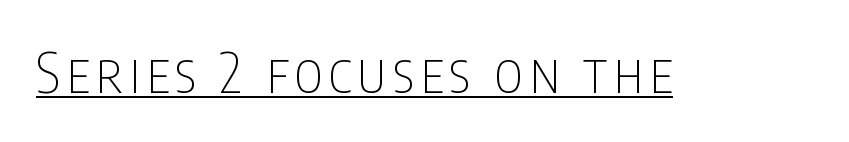
This sample has the flowing, uneven cadence of proportional lettering. This sample uses a sans-serif face. The rendering uses the underline text-decoration. Bold? No — there's no thickening of the strokes. The specimen reads as upright at a glance.
